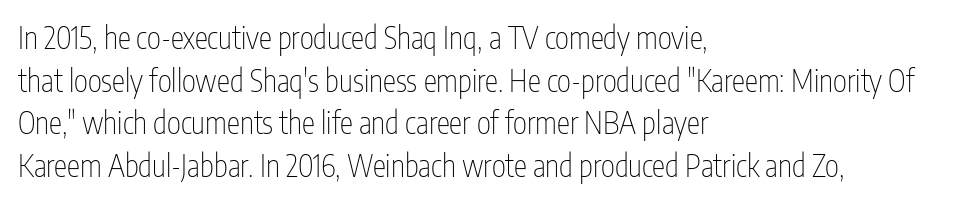
{"serif": "no", "italic": "no", "bold": "no", "weight": "thin", "width": "condensed", "stroke_contrast": "low", "x_height": "medium", "monospaced": "no", "underline": "no", "align": "left", "line_spacing": "normal", "line_spacing_ratio": 1.42, "letter_spacing": "normal", "letter_spacing_em": 0.0, "glyph_px": 30}
